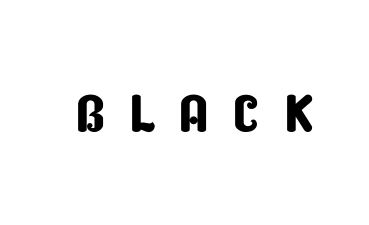
Type style note: lacks serifs. The letters are spread apart with noticeably loose tracking. These lines are rendered in a variable-pitch font. This rendering features lettering with no underline.
